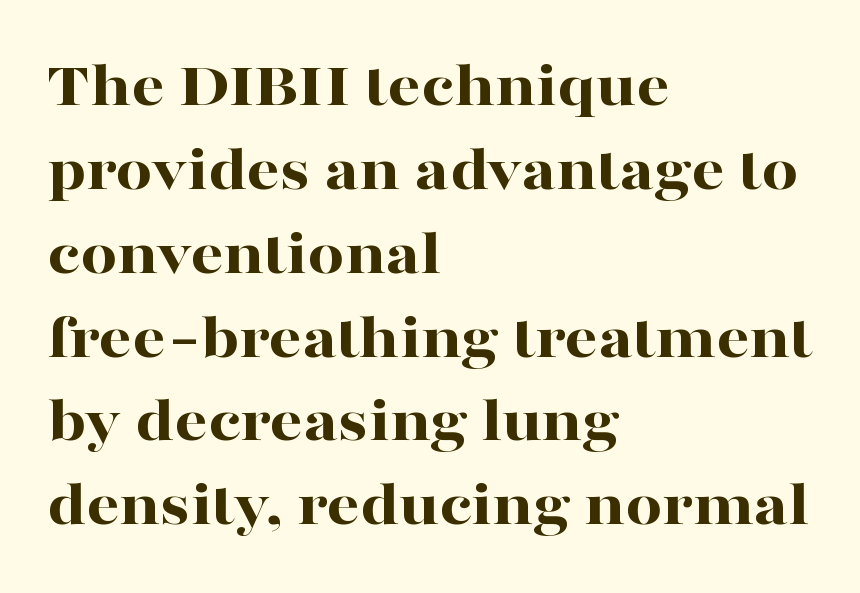
{"serif": "yes", "italic": "no", "bold": "yes", "weight": "bold", "width": "wide", "stroke_contrast": "high", "x_height": "medium", "monospaced": "no", "underline": "no", "align": "left", "line_spacing": "normal", "line_spacing_ratio": 1.29, "letter_spacing": "normal", "letter_spacing_em": 0.0, "glyph_px": 65}
